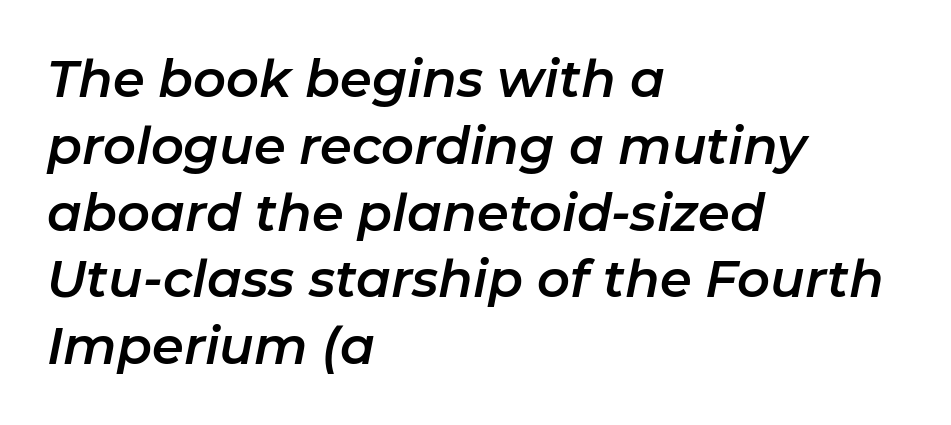
{"italic": "yes", "lean": "right", "slant_degrees": 11, "width": "normal", "stroke_contrast": "low", "x_height": "medium", "monospaced": "no", "underline": "no", "align": "left", "line_spacing": "normal", "line_spacing_ratio": 1.31, "letter_spacing": "normal", "letter_spacing_em": 0.0, "glyph_px": 51}
